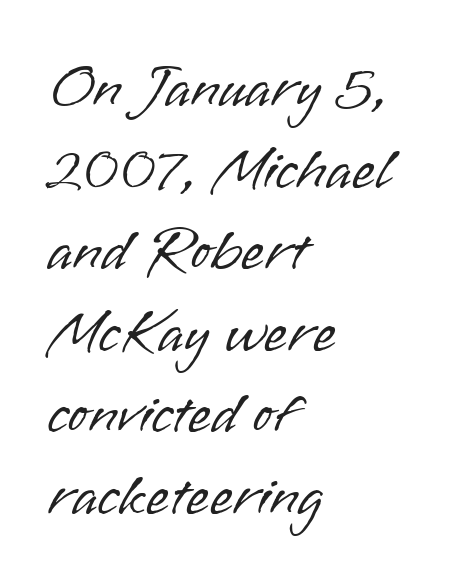
The image shows 60 px light sans-serif type; set left-aligned, normal line spacing (1.36x), normal letter spacing, not underlined; low stroke contrast and a small x-height.
